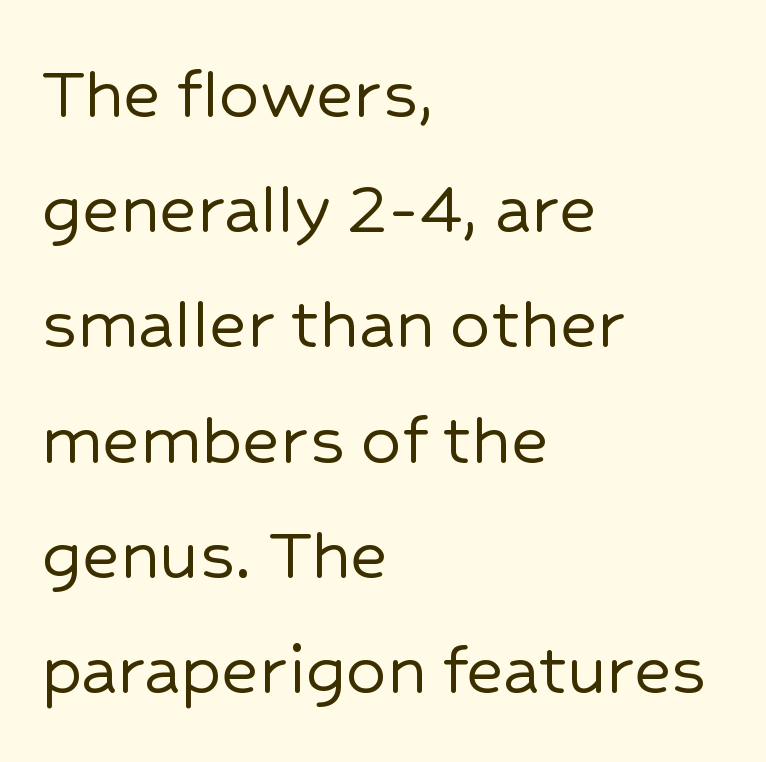
The image shows 80 px sans-serif type, upright; set left-aligned, normal line spacing (1.44x), normal letter spacing, not underlined; low stroke contrast and a medium x-height.
